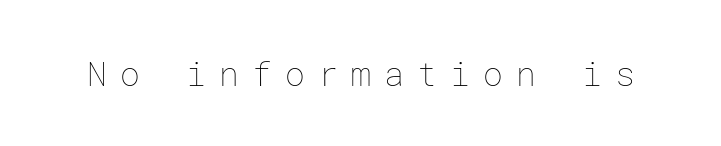
{"italic": "no", "bold": "no", "weight": "thin", "width": "normal", "stroke_contrast": "low", "x_height": "medium", "underline": "no", "letter_spacing": "wide", "letter_spacing_em": 0.4, "glyph_px": 33}
